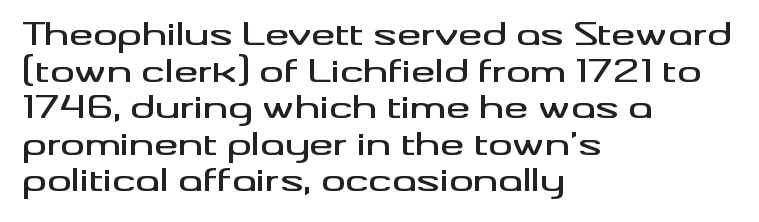
What stands out about the letter spacing? Nothing — it is the standard amount. Posture: straight, roman, zero tilt. The passage is arranged the way most books set body copy — flush left. Is this a fixed-width face? No — the glyphs have proportional, varying widths.
